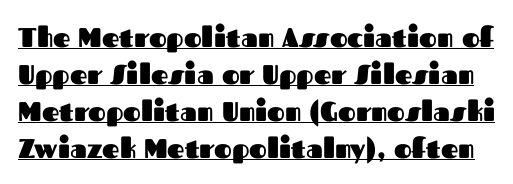
The image shows 27 px bold type, upright; set normal line spacing (1.37x), normal letter spacing, underlined.
